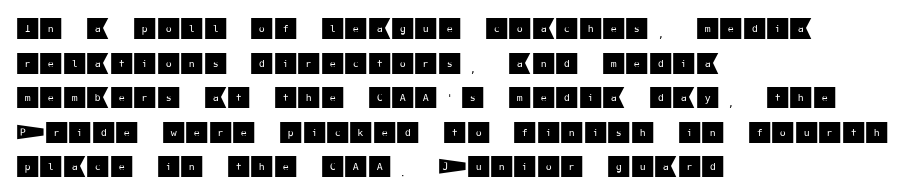
The compositor pushed each line to the left boundary. Compared with typical paragraphs, the rows here are spaced about the same. Here the glyphs are tracked normally, forming tight word shapes. Check the space under the baseline: it is left empty. You can tell it's not italic because the verticals are truly vertical.
